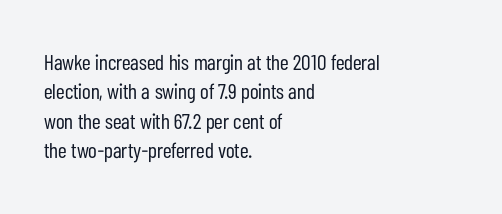
The image shows 22 px text type, upright; set left-aligned, normal line spacing (1.34x), normal letter spacing, not underlined.
